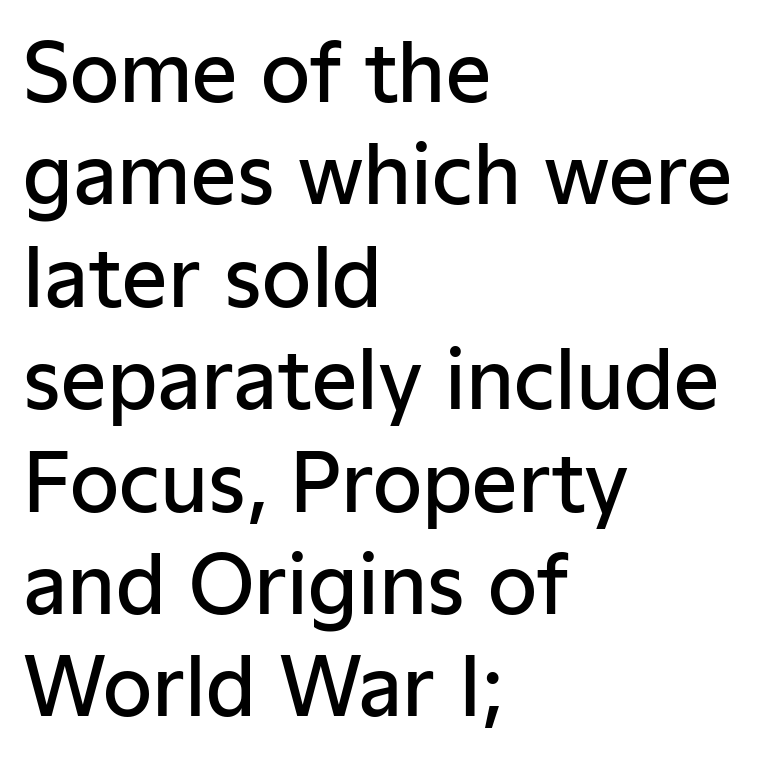
Each letter keeps its own natural width here, so spacing adapts to shape. These lines carry some extra weight — a demibold, not a full bold. Look at the tracking — it's just the regular setting, nothing added. It's the straight-up-and-down kind of type. Leftover space on each line is placed entirely after the last word. Clear beneath every line of the passage.
